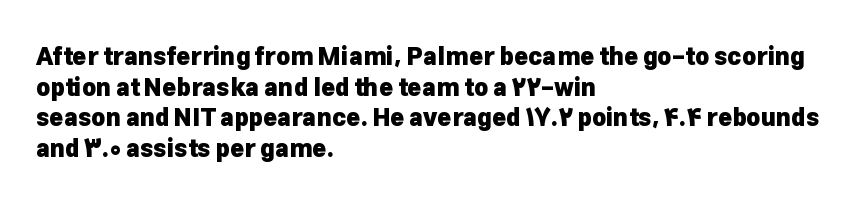
The image shows 24 px bold type, upright; set left-aligned, normal line spacing (1.28x), normal letter spacing, not underlined.
